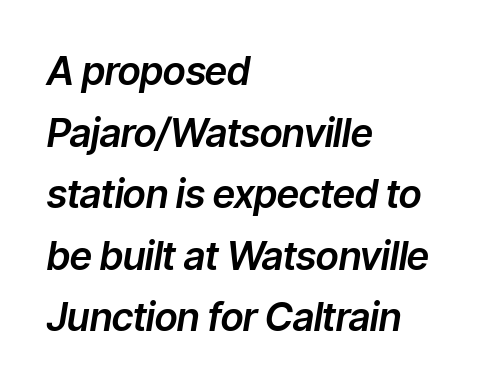
The image shows 39 px text type, italic (leaning right); set left-aligned, normal line spacing (1.58x), normal letter spacing, not underlined; low stroke contrast and a medium x-height.
